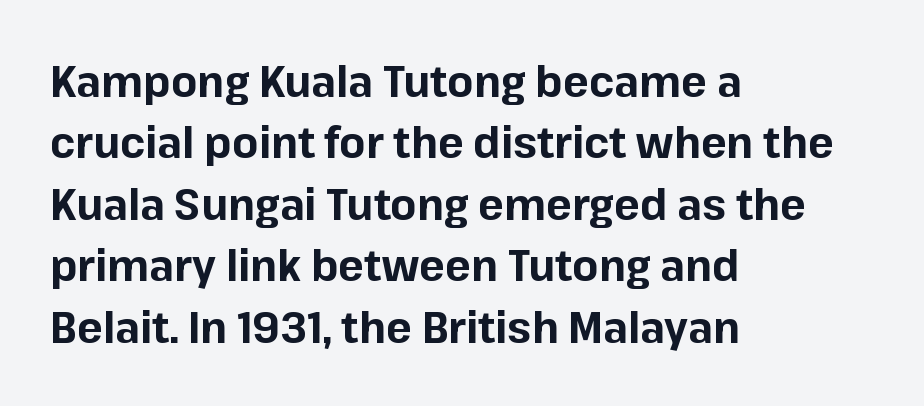
{"serif": "no", "italic": "no", "bold": "yes", "weight": "bold", "width": "normal", "stroke_contrast": "low", "x_height": "medium", "monospaced": "no", "underline": "no", "align": "left", "line_spacing": "normal", "line_spacing_ratio": 1.43, "letter_spacing": "normal", "letter_spacing_em": 0.0, "glyph_px": 43}
